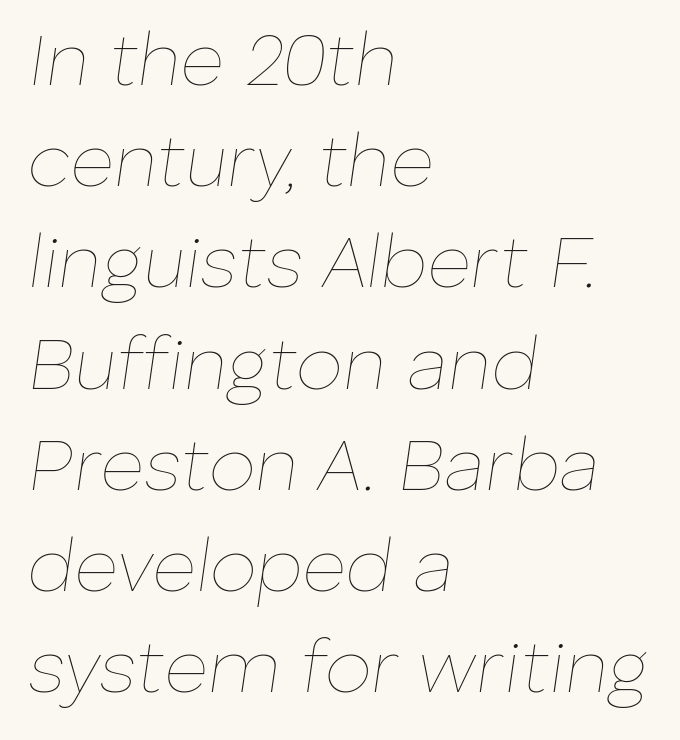
{"italic": "yes", "lean": "right", "slant_degrees": 8, "bold": "no", "weight": "thin", "width": "normal", "stroke_contrast": "low", "x_height": "medium", "monospaced": "no", "underline": "no", "align": "left", "line_spacing": "normal", "line_spacing_ratio": 1.35, "letter_spacing": "normal", "letter_spacing_em": 0.0, "glyph_px": 75}
